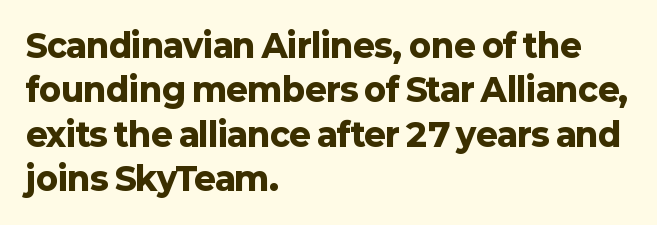
Q: Is the text bold? A: Yes.
Q: Is the text italic (slanted)? A: No, it is upright.
Q: Is the typeface a serif or a sans-serif typeface? A: Sans-serif.
Q: Is the text underlined? A: No.
Q: How is the paragraph aligned? A: Left-aligned.
Q: Is the spacing between letters normal or unusually wide? A: Normal.
Q: Is the spacing between lines tight, normal or loose? A: Normal.
Q: Width (condensed, normal, or wide)? A: Normal.
Q: Stroke contrast? A: Low.
Q: x-height? A: Medium.
Q: Monospaced? A: No.
